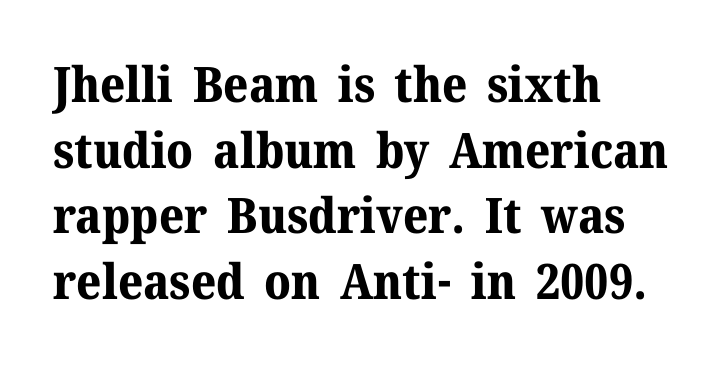
The image shows 49 px bold serif type, upright; set left-aligned, normal line spacing (1.34x), normal letter spacing, not underlined; medium stroke contrast and a medium x-height.
